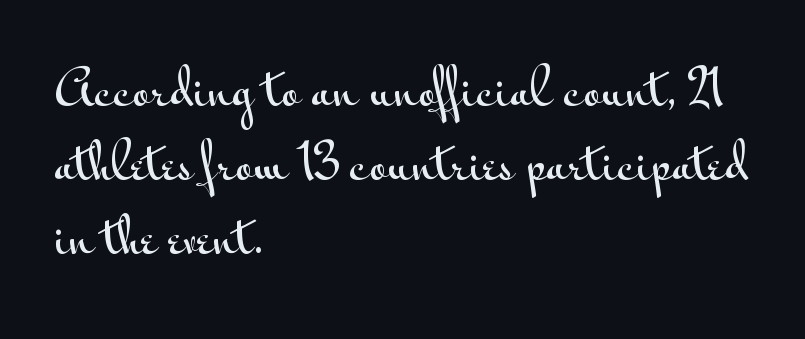
The image shows 48 px wide sans-serif type; set left-aligned, normal line spacing (1.54x), normal letter spacing, not underlined; medium stroke contrast and a small x-height.
